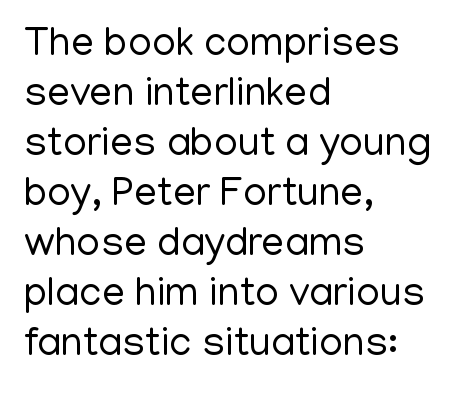
Stroke terminals: plain, sans-serif. Unlike italic type, these characters show no tilt at all. Weight class: somewhere from thin through regular. Character widths vary here, with narrow letters taking less room than wide ones.
